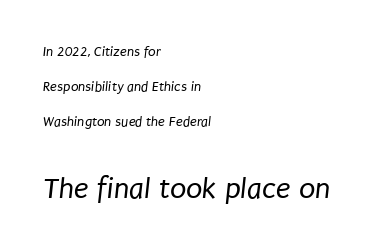
{"serif": "no", "bold": "no", "weight": "regular", "width": "condensed", "stroke_contrast": "low", "x_height": "large", "monospaced": "no", "underline": "no", "align": "left", "line_spacing": "loose", "line_spacing_ratio": 2.5, "letter_spacing": "normal", "letter_spacing_em": 0.0, "larger_block": "second", "size_ratio": 2.14, "glyph_px": 30}
